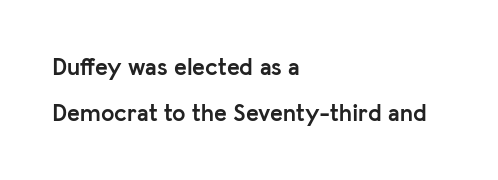
The image shows 24 px bold type, upright; set left-aligned, loose line spacing (1.91x), normal letter spacing, not underlined.
